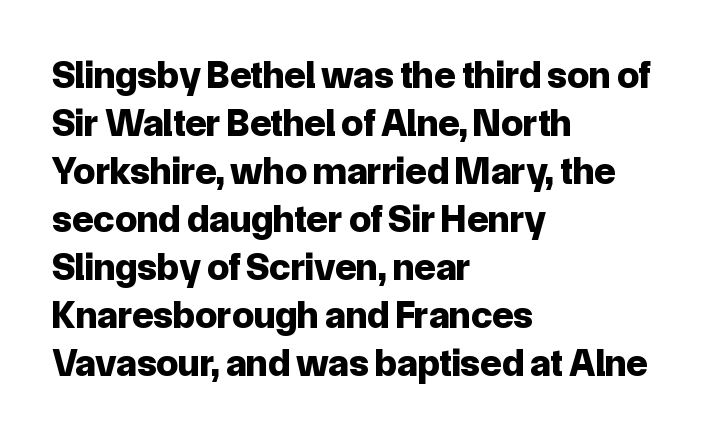
Has an underline been added? It has not. This sample has the flowing, uneven cadence of proportional lettering. Designer's note — italics off, roman on. Students, this is bold: see how much ink each stroke carries. Look at the bottom of the vertical strokes: they stop flat, with no serifs. The compositor pushed each line to the left boundary.
